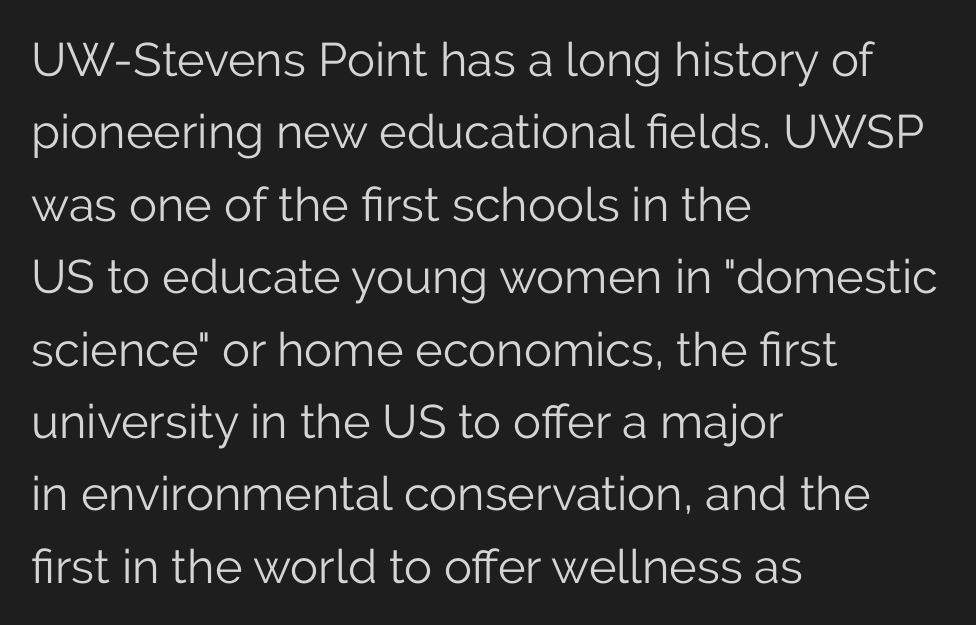
Q: Is the text bold? A: No.
Q: Is the text italic (slanted)? A: No, it is upright.
Q: Is the typeface a serif or a sans-serif typeface? A: Sans-serif.
Q: Is the text underlined? A: No.
Q: How is the paragraph aligned? A: Left-aligned.
Q: Is the spacing between letters normal or unusually wide? A: Normal.
Q: Is the spacing between lines tight, normal or loose? A: Normal.
Q: Width (condensed, normal, or wide)? A: Normal.
Q: Stroke contrast? A: Low.
Q: x-height? A: Medium.
Q: Monospaced? A: No.
